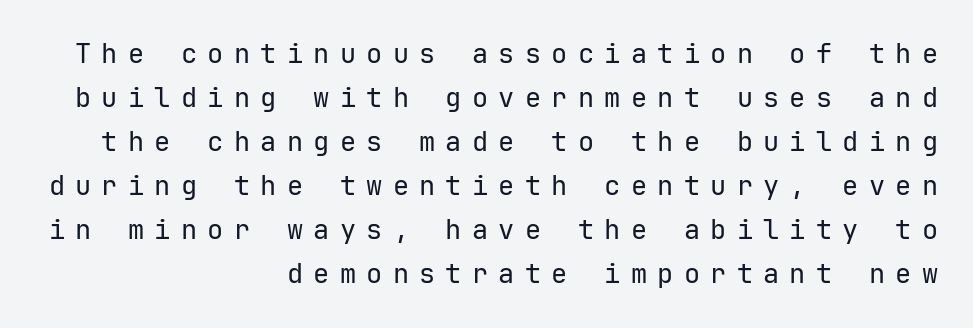
Stems and bowls with no extra thickness — not bold. Does the leading feel generous? No, just average. Check the space under the baseline: it is left empty. Each word looks stretched out because of the extra space between its letters. A roman cut, with each character standing at attention.
